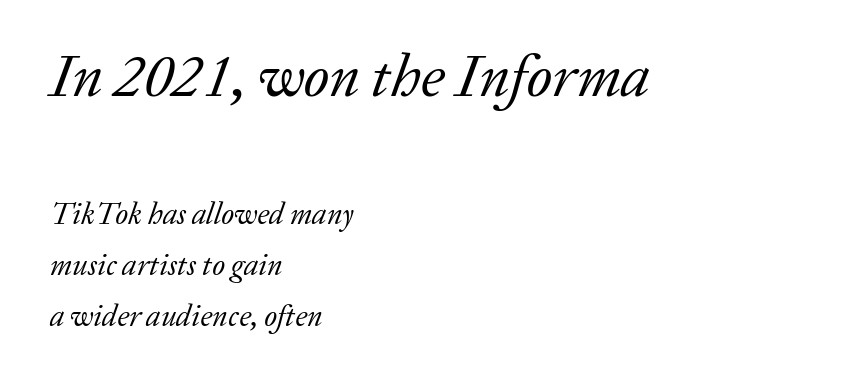
Only glyphs here, with clear space below each row. Compared with ordinary roman type, these characters are visibly tilted. Stroke mass is kept to a normal reading level or below. The passage shown is typed in a proportional face where columns would drift. Casual observation: everything's shoved over to the left. Nothing unusual about the tracking: characters are spaced as the font intends.
